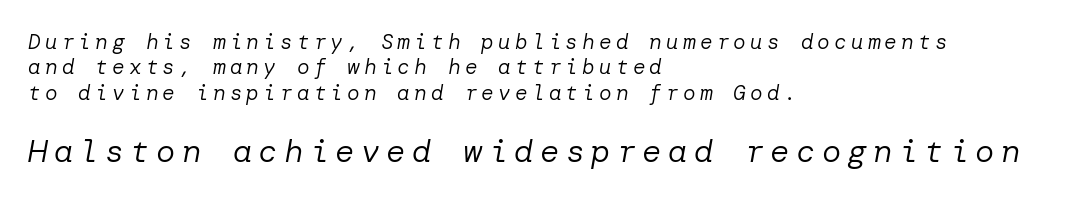
If you squint, the bottom block still reads clearly — it's the larger of the two. The tracking reads as deliberately expanded to a designer's eye. Is this a heavy cut? Hardly; it is regular or lighter. Visually the block forms a straight wall on the left and a jagged coastline on the right. The specimen omits any rule beneath the text block's lines. There's an unmistakable incline to the writing here.
